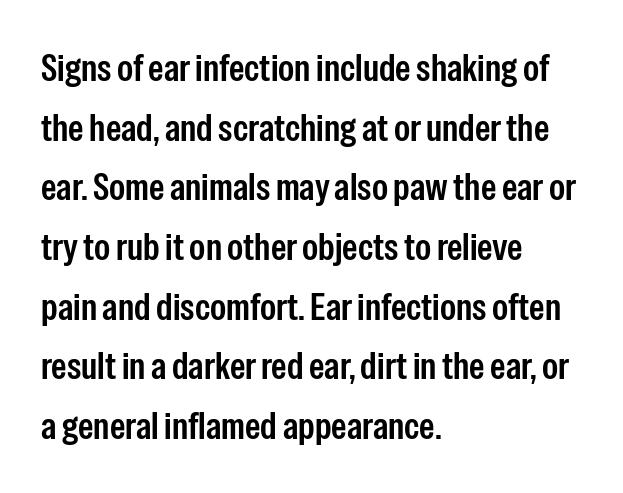
Q: Is the text italic (slanted)? A: No, it is upright.
Q: Is the typeface a serif or a sans-serif typeface? A: Sans-serif.
Q: Is the text underlined? A: No.
Q: How is the paragraph aligned? A: Left-aligned.
Q: Is the spacing between letters normal or unusually wide? A: Normal.
Q: Is the spacing between lines tight, normal or loose? A: Normal.
Q: Width (condensed, normal, or wide)? A: Condensed.
Q: Stroke contrast? A: Low.
Q: x-height? A: Medium.
Q: Monospaced? A: No.
